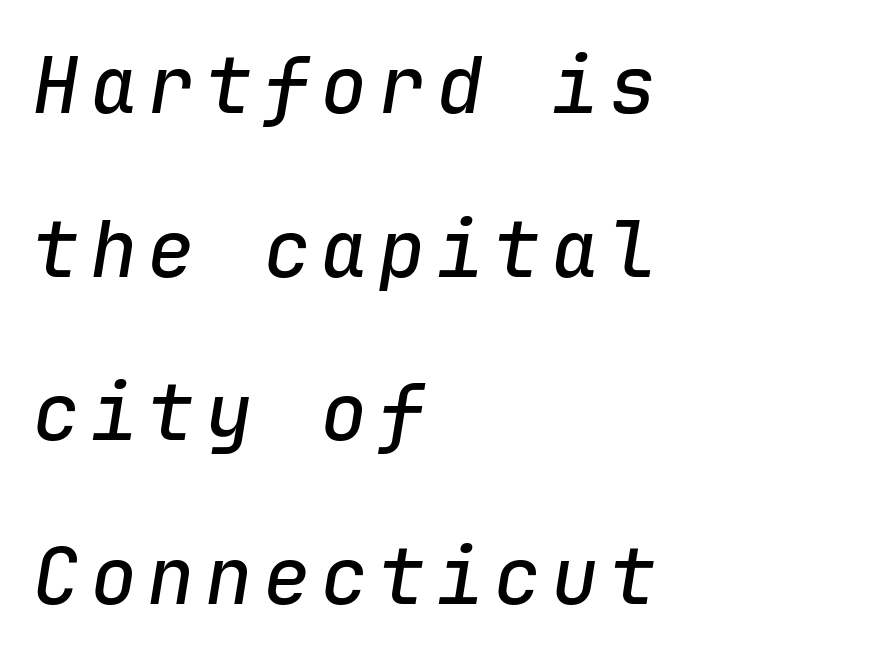
{"italic": "yes", "lean": "right", "slant_degrees": 9, "width": "normal", "stroke_contrast": "low", "x_height": "medium", "monospaced": "yes", "underline": "no", "align": "left", "line_spacing": "loose", "line_spacing_ratio": 2.07, "glyph_px": 79}
